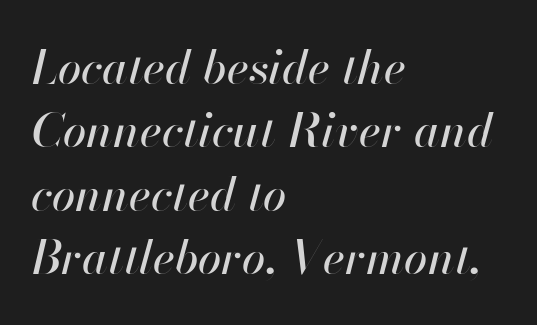
Q: Is the text italic (slanted)? A: Yes, it leans right by about 13 degrees.
Q: Is the text underlined? A: No.
Q: How is the paragraph aligned? A: Left-aligned.
Q: Is the spacing between letters normal or unusually wide? A: Normal.
Q: Is the spacing between lines tight, normal or loose? A: Normal.
Q: Width (condensed, normal, or wide)? A: Normal.
Q: Stroke contrast? A: High.
Q: x-height? A: Small.
Q: Monospaced? A: No.
